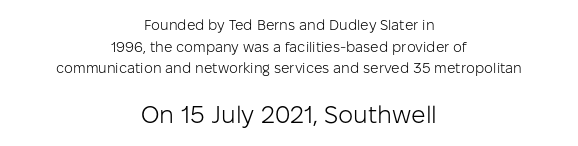
The image shows 24 px text type, upright; set centered, normal line spacing (1.55x), normal letter spacing, not underlined; the second (bottom) block is 1.71x larger.
